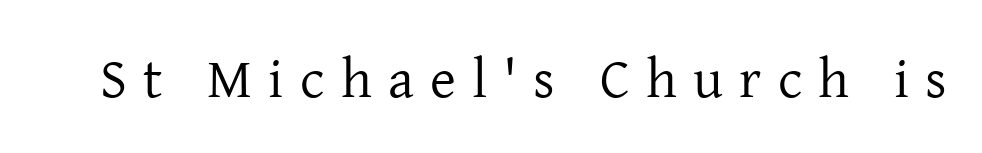
Q: Is the text bold? A: No.
Q: Is the text italic (slanted)? A: No, it is upright.
Q: Is the typeface a serif or a sans-serif typeface? A: Serif.
Q: Is the text underlined? A: No.
Q: Is the spacing between letters normal or unusually wide? A: Unusually wide.
Q: Width (condensed, normal, or wide)? A: Normal.
Q: Stroke contrast? A: Low.
Q: x-height? A: Medium.
Q: Monospaced? A: No.
